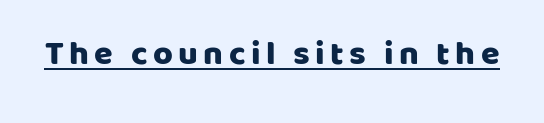
The image shows 34 px sans-serif type, upright; set underlined; low stroke contrast and a large x-height.
